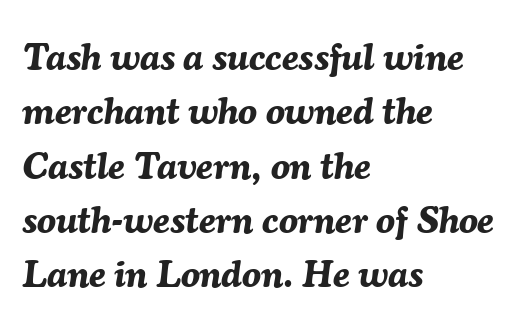
Horizontal alignment here is leftward, the default for most running prose. In terms of leading, this rendering sits right in the middle. Looking at the ascenders, they clearly lean. Proportional: the letters do not fall into vertical columns. Students, this is bold: see how much ink each stroke carries. Check the space under the baseline: it is left empty.
